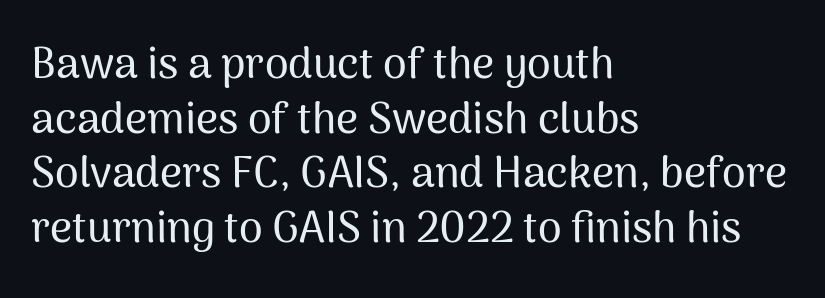
Q: Is the text italic (slanted)? A: No, it is upright.
Q: Is the typeface a serif or a sans-serif typeface? A: Sans-serif.
Q: Is the text underlined? A: No.
Q: How is the paragraph aligned? A: Left-aligned.
Q: Is the spacing between letters normal or unusually wide? A: Normal.
Q: Is the spacing between lines tight, normal or loose? A: Normal.
Q: Width (condensed, normal, or wide)? A: Normal.
Q: Stroke contrast? A: Medium.
Q: x-height? A: Medium.
Q: Monospaced? A: No.
